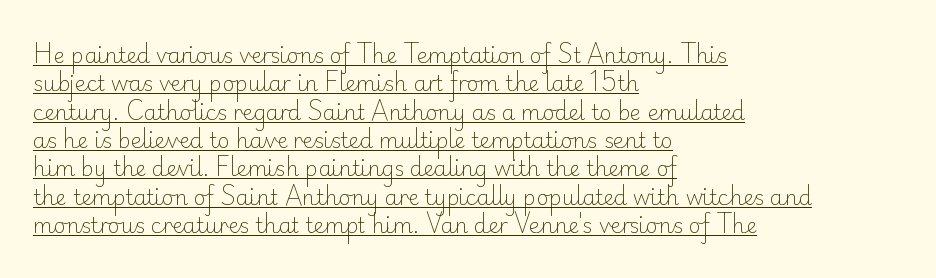
The image shows 21 px text type, upright; set left-aligned, normal line spacing (1.35x), normal letter spacing, underlined.
